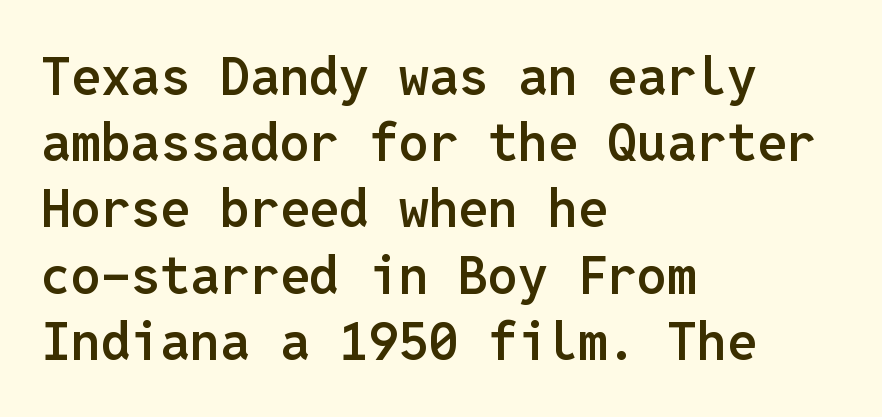
Q: Is the text bold? A: Semi-bold.
Q: Is the text italic (slanted)? A: No, it is upright.
Q: Is the typeface a serif or a sans-serif typeface? A: Sans-serif.
Q: Is the text underlined? A: No.
Q: How is the paragraph aligned? A: Left-aligned.
Q: Is the spacing between letters normal or unusually wide? A: Normal.
Q: Is the spacing between lines tight, normal or loose? A: Normal.
Q: Width (condensed, normal, or wide)? A: Normal.
Q: Stroke contrast? A: Low.
Q: x-height? A: Medium.
Q: Monospaced? A: Yes.
